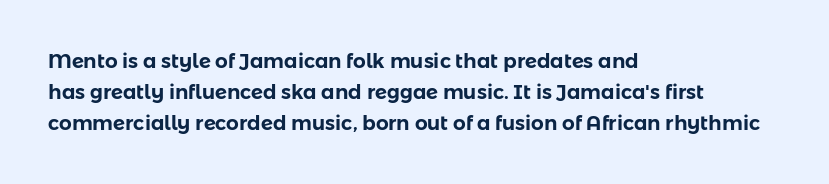
The image shows 20 px text type, upright; set left-aligned, normal line spacing (1.55x), normal letter spacing, not underlined.
